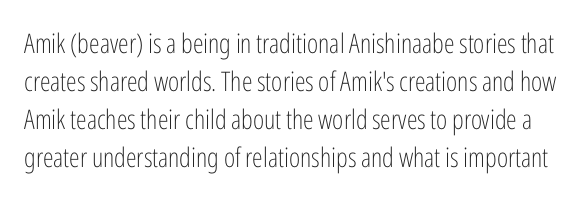
{"italic": "no", "bold": "no", "underline": "no", "line_spacing": "normal", "line_spacing_ratio": 1.41, "letter_spacing": "normal", "letter_spacing_em": 0.0, "glyph_px": 27}
